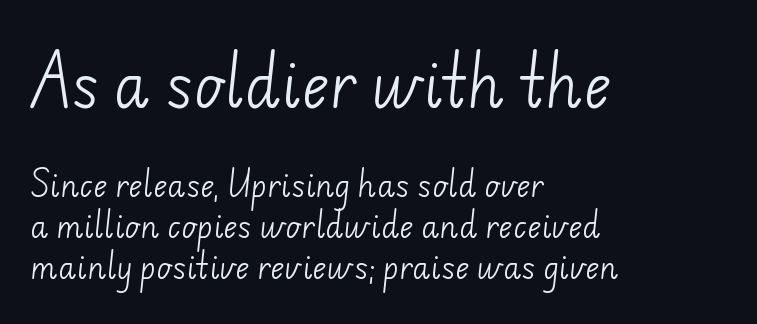
Q: Is the text bold? A: No.
Q: Is the typeface a serif or a sans-serif typeface? A: Sans-serif.
Q: Is the text underlined? A: No.
Q: How is the paragraph aligned? A: Left-aligned.
Q: Is the spacing between letters normal or unusually wide? A: Normal.
Q: Is the spacing between lines tight, normal or loose? A: Normal.
Q: Which block of text is set in a larger size, the first (top) or the second (bottom)? A: The first (top) one.
Q: Width (condensed, normal, or wide)? A: Normal.
Q: Stroke contrast? A: Low.
Q: x-height? A: Small.
Q: Monospaced? A: No.
